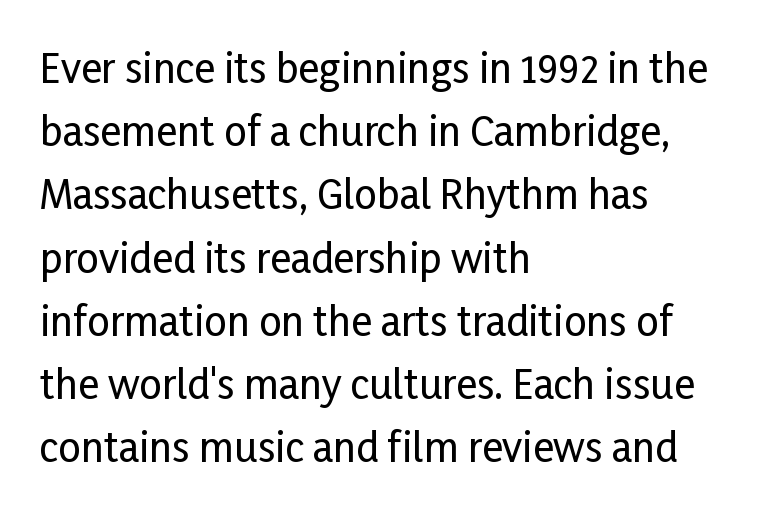
Q: Is the text italic (slanted)? A: No, it is upright.
Q: Is the typeface a serif or a sans-serif typeface? A: Sans-serif.
Q: Is the text underlined? A: No.
Q: How is the paragraph aligned? A: Left-aligned.
Q: Is the spacing between letters normal or unusually wide? A: Normal.
Q: Is the spacing between lines tight, normal or loose? A: Normal.
Q: Width (condensed, normal, or wide)? A: Condensed.
Q: Stroke contrast? A: Low.
Q: x-height? A: Medium.
Q: Monospaced? A: No.
